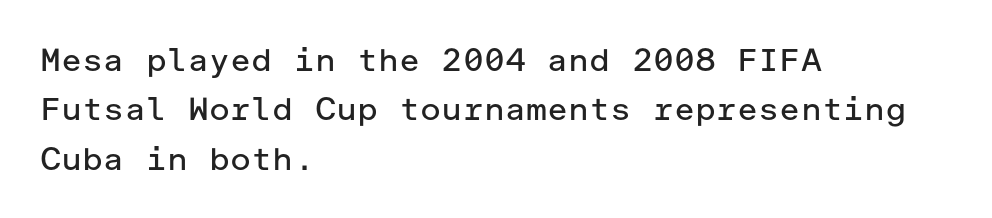
Every character sits straight up, as roman type does. Think standard paragraph weight, or any step lighter than that. The block of text has a typical density, with ordinary space between rows. Unmarked baselines from the first word to the last. The horizontal fit of the characters is conventional and even.
